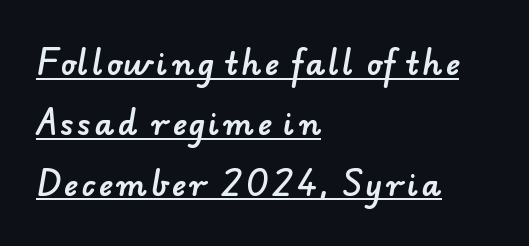
{"serif": "no", "width": "normal", "stroke_contrast": "low", "x_height": "small", "monospaced": "no", "underline": "yes", "align": "left", "line_spacing": "loose", "line_spacing_ratio": 2.01, "glyph_px": 30}
